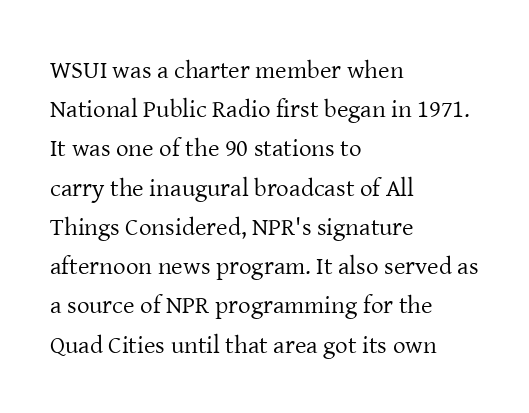
Q: Is the text bold? A: No.
Q: Is the text italic (slanted)? A: No, it is upright.
Q: Is the text underlined? A: No.
Q: How is the paragraph aligned? A: Left-aligned.
Q: Is the spacing between letters normal or unusually wide? A: Normal.
Q: Is the spacing between lines tight, normal or loose? A: Normal.
